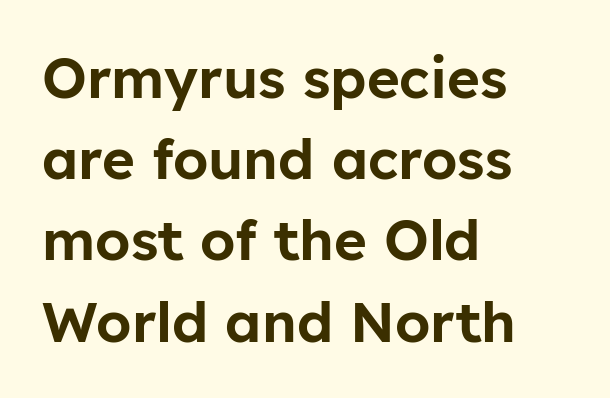
Vertical strokes here are truly vertical. Vertically, the passage feels balanced, rows spaced as you'd expect. Is this a fixed-width face? No — the glyphs have proportional, varying widths. What stands out about the letter spacing? Nothing — it is the standard amount. This sample uses a sans-serif face.
